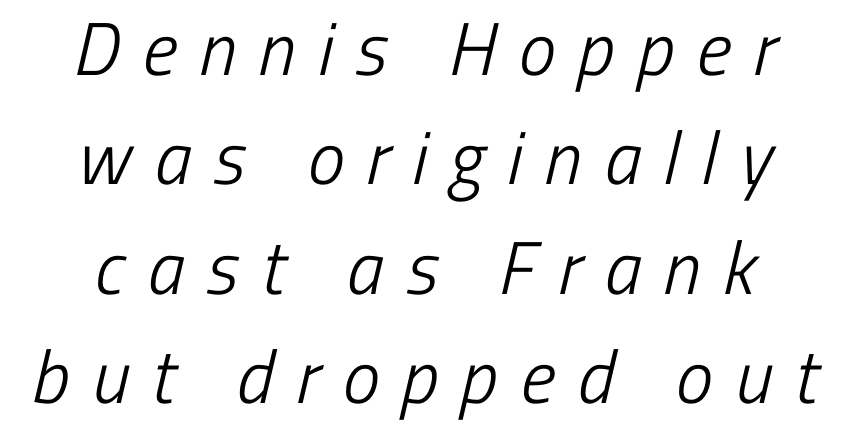
The image shows 75 px light, condensed sans-serif type; set normal line spacing (1.46x), unusually wide letter spacing (+0.3 em), not underlined; low stroke contrast and a medium x-height.
